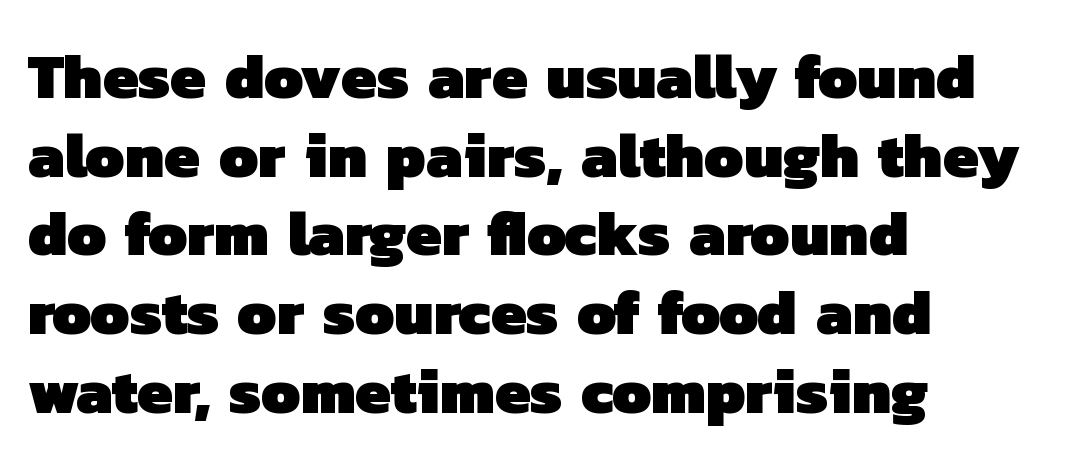
The image shows 63 px heavy sans-serif type; set left-aligned, normal line spacing (1.25x), normal letter spacing, not underlined; low stroke contrast and a medium x-height.
